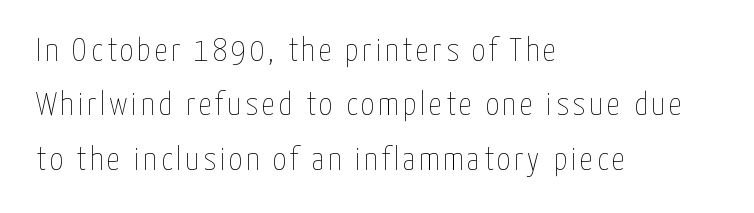
The image shows 33 px thin, condensed type, upright; set left-aligned, normal line spacing (1.65x), not underlined; low stroke contrast and a medium x-height.
